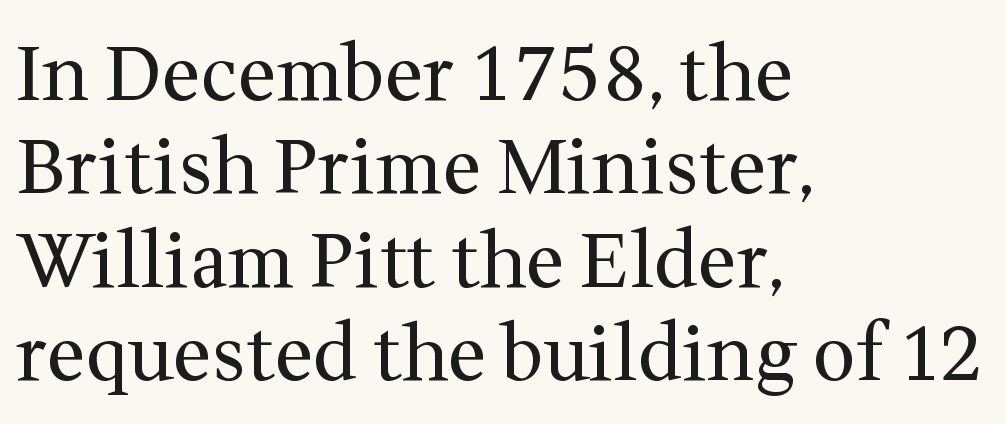
Q: Is the text bold? A: No.
Q: Is the text italic (slanted)? A: No, it is upright.
Q: Is the typeface a serif or a sans-serif typeface? A: Serif.
Q: Is the text underlined? A: No.
Q: How is the paragraph aligned? A: Left-aligned.
Q: Is the spacing between letters normal or unusually wide? A: Normal.
Q: Width (condensed, normal, or wide)? A: Normal.
Q: Stroke contrast? A: Medium.
Q: x-height? A: Medium.
Q: Monospaced? A: No.
